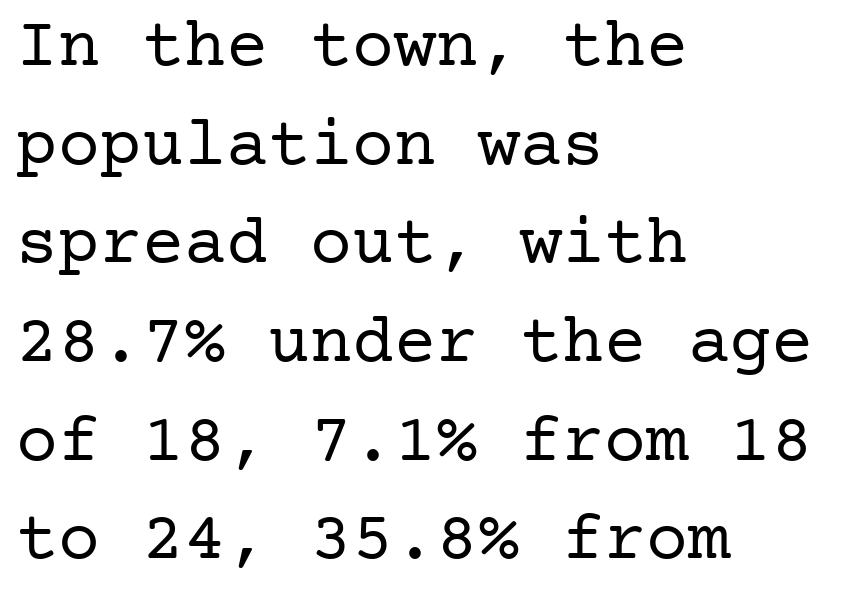
Style check: upright. The font is comparable to plain body text, perhaps lighter. Underline: absent. The leading is moderate, giving the passage an even texture. Type style note: has serifs. These lines keep a tight, regular rhythm from letter to letter.
